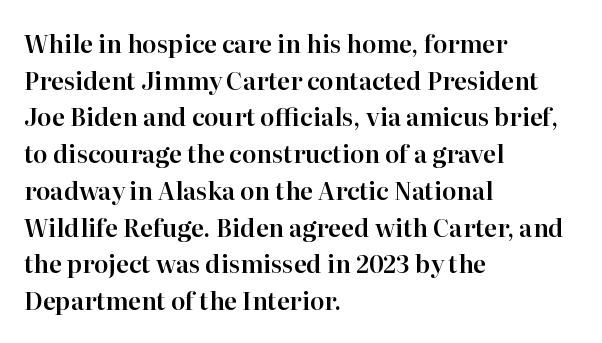
{"italic": "no", "underline": "no", "align": "left", "line_spacing": "normal", "line_spacing_ratio": 1.53, "letter_spacing": "normal", "letter_spacing_em": 0.0, "glyph_px": 24}
